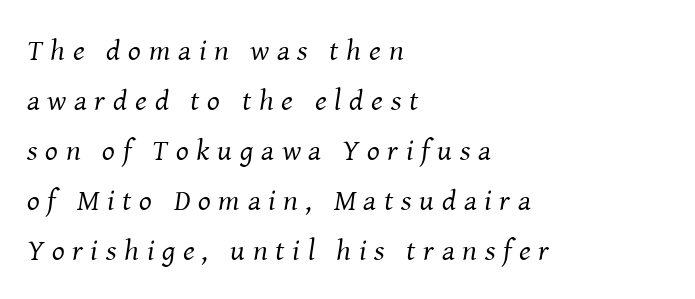
The image shows 30 px regular-weight serif type, italic (leaning right); set left-aligned, normal line spacing (1.67x), unusually wide letter spacing (+0.26 em), not underlined; medium stroke contrast and a medium x-height.
